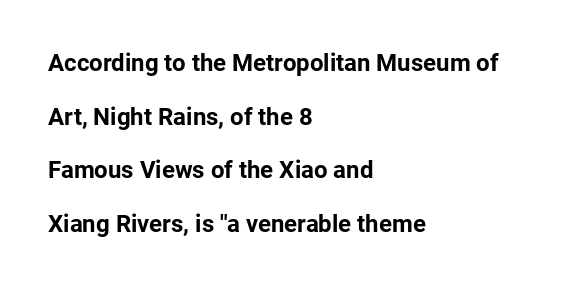
The image shows 24 px bold type, upright; set left-aligned, loose line spacing (2.23x), normal letter spacing, not underlined.
